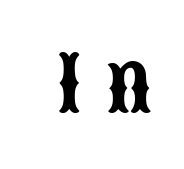
No word sits above an underline. To sum up the face: it is a sans, with no serifs. Is the letter spacing exaggerated? Yes — the characters are pushed far apart. Note the varied advance widths — an 'i' is clearly narrower than an 'm'. The letters stand straight up with perfectly vertical stems.
